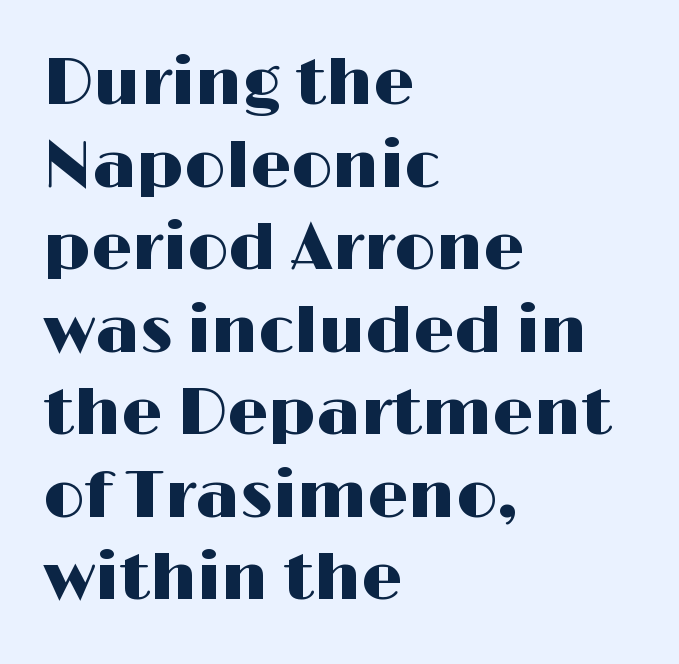
The image shows 65 px wide sans-serif type, upright; set left-aligned, normal line spacing (1.27x), normal letter spacing, not underlined; high stroke contrast and a medium x-height.
